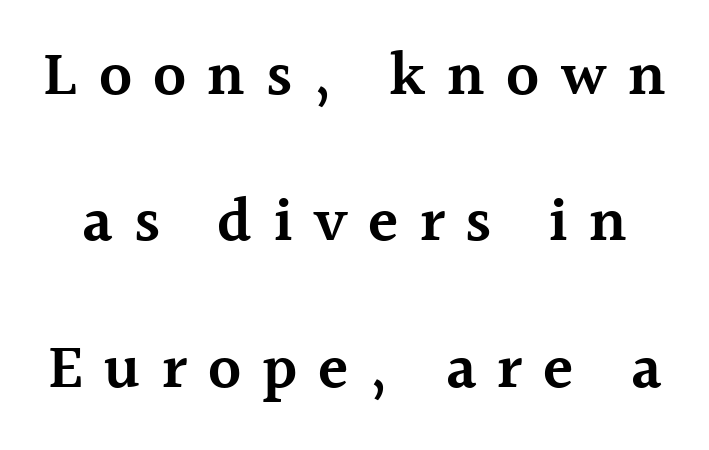
Q: Is the text bold? A: Semi-bold.
Q: Is the text italic (slanted)? A: No, it is upright.
Q: Is the typeface a serif or a sans-serif typeface? A: Serif.
Q: Is the text underlined? A: No.
Q: Is the spacing between letters normal or unusually wide? A: Unusually wide.
Q: Is the spacing between lines tight, normal or loose? A: Loose.
Q: Width (condensed, normal, or wide)? A: Normal.
Q: x-height? A: Medium.
Q: Monospaced? A: No.
